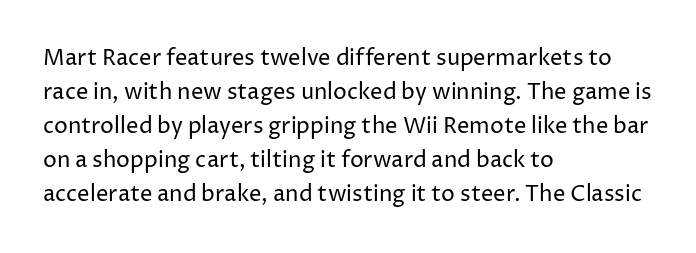
The image shows 22 px text type, upright; set left-aligned, normal line spacing (1.54x), normal letter spacing, not underlined.
